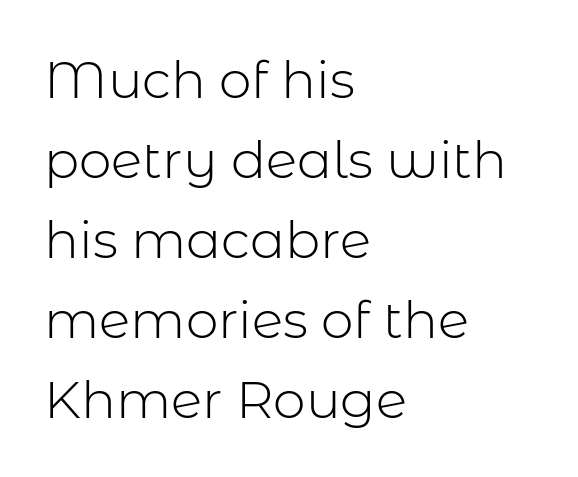
{"serif": "no", "italic": "no", "bold": "no", "weight": "light", "width": "normal", "stroke_contrast": "low", "x_height": "medium", "monospaced": "no", "underline": "no", "align": "left", "line_spacing": "normal", "line_spacing_ratio": 1.54, "letter_spacing": "normal", "letter_spacing_em": 0.0, "glyph_px": 52}
